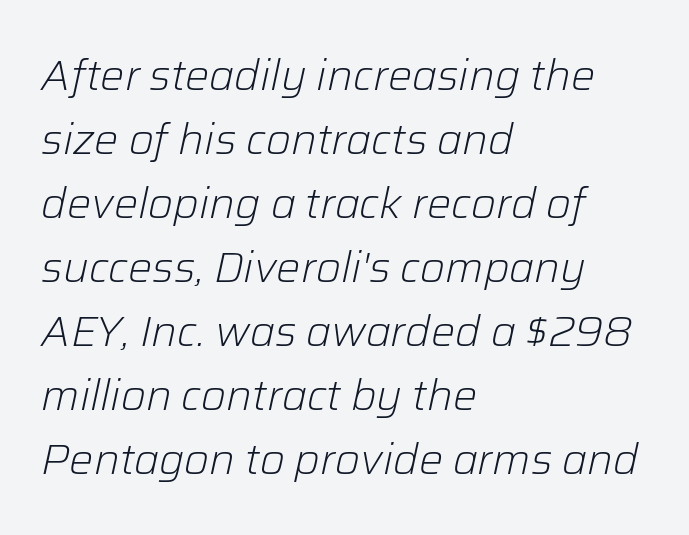
Q: Is the text bold? A: No.
Q: Is the text italic (slanted)? A: Yes, it leans right by about 12 degrees.
Q: Is the text underlined? A: No.
Q: How is the paragraph aligned? A: Left-aligned.
Q: Is the spacing between letters normal or unusually wide? A: Normal.
Q: Is the spacing between lines tight, normal or loose? A: Normal.
Q: Width (condensed, normal, or wide)? A: Normal.
Q: Stroke contrast? A: Low.
Q: x-height? A: Medium.
Q: Monospaced? A: No.
